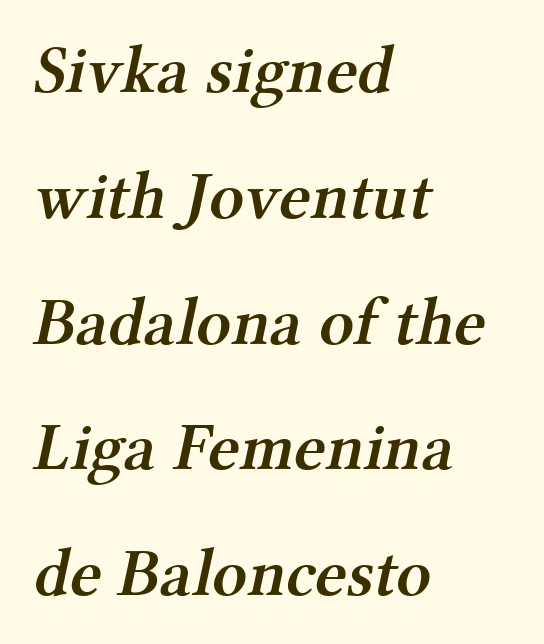
Tracking value appears to be zero — textbook default spacing. The string is rendered with underlining switched off. Leftover space on each line is placed entirely after the last word. Students, this is semibold: more ink than regular, less than bold. Think of a printed novel: that variable character pitch is what you see here.
